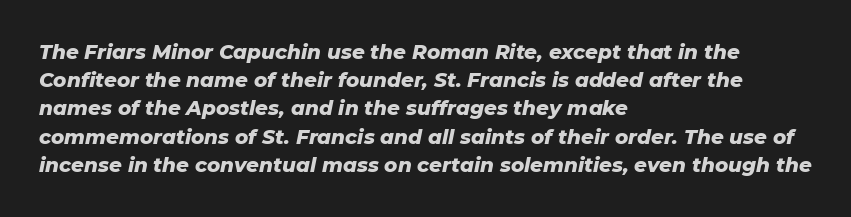
Q: Is the text bold? A: Yes.
Q: Is the text italic (slanted)? A: Yes, it leans right by about 11 degrees.
Q: Is the text underlined? A: No.
Q: How is the paragraph aligned? A: Left-aligned.
Q: Is the spacing between letters normal or unusually wide? A: Normal.
Q: Is the spacing between lines tight, normal or loose? A: Normal.
